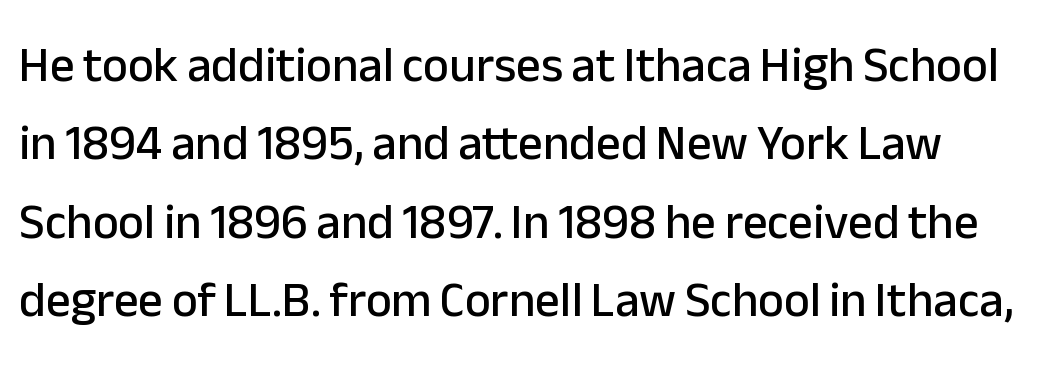
Q: Is the text italic (slanted)? A: No, it is upright.
Q: Is the typeface a serif or a sans-serif typeface? A: Sans-serif.
Q: Is the text underlined? A: No.
Q: Is the spacing between letters normal or unusually wide? A: Normal.
Q: Is the spacing between lines tight, normal or loose? A: Normal.
Q: Width (condensed, normal, or wide)? A: Normal.
Q: Stroke contrast? A: Low.
Q: x-height? A: Medium.
Q: Monospaced? A: No.
